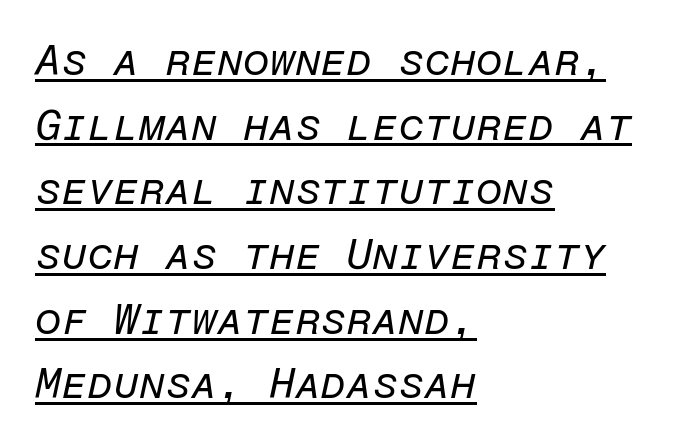
The image shows 42 px regular-weight type, italic (leaning right), monospaced; set left-aligned, normal line spacing (1.54x), normal letter spacing, underlined; low stroke contrast and a medium x-height.
